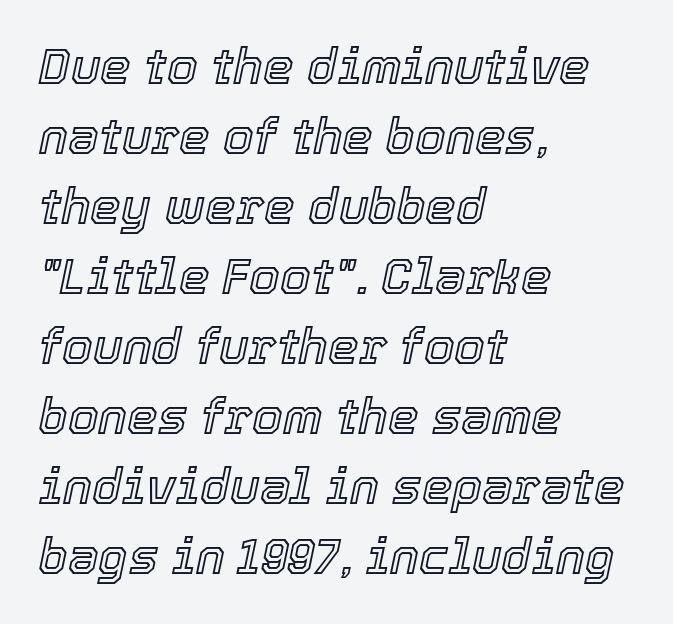
Where is the straight margin? On the left. Decoration check: the copy has no underline. This sample has the flowing, uneven cadence of proportional lettering. The line-height multiplier appears to be the usual default. An italicized treatment has been applied to the whole sample. The gaps between neighbouring characters are ordinary and unremarkable.
